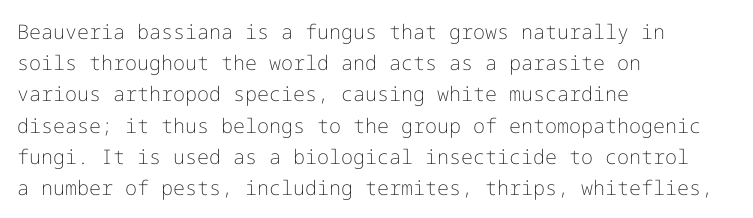
Between one letter and the next there's only the usual sliver of space. Letters rest on an invisible, unmarked baseline. Does the copy run flush right? No — it runs flush left. Nothing heavy about these letters — not bold at all.
